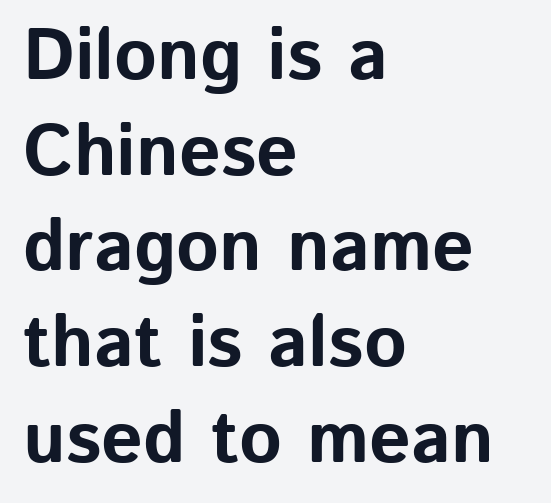
Q: Is the text bold? A: Yes.
Q: Is the text italic (slanted)? A: No, it is upright.
Q: Is the typeface a serif or a sans-serif typeface? A: Sans-serif.
Q: Is the text underlined? A: No.
Q: How is the paragraph aligned? A: Left-aligned.
Q: Is the spacing between letters normal or unusually wide? A: Normal.
Q: Is the spacing between lines tight, normal or loose? A: Normal.
Q: Width (condensed, normal, or wide)? A: Normal.
Q: Stroke contrast? A: Low.
Q: x-height? A: Medium.
Q: Monospaced? A: No.
